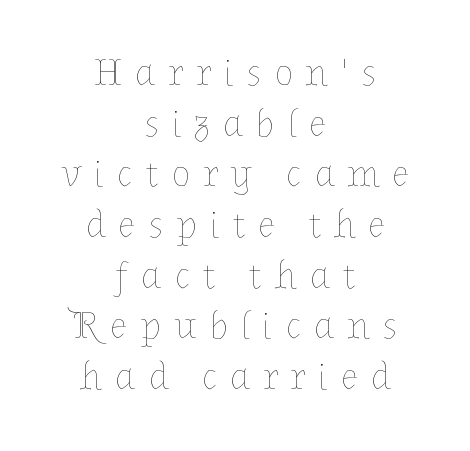
{"italic": "no", "bold": "no", "weight": "thin", "width": "normal", "stroke_contrast": "low", "x_height": "medium", "monospaced": "no", "underline": "no", "align": "center", "line_spacing": "normal", "line_spacing_ratio": 1.3, "letter_spacing": "wide", "letter_spacing_em": 0.33, "glyph_px": 39}
